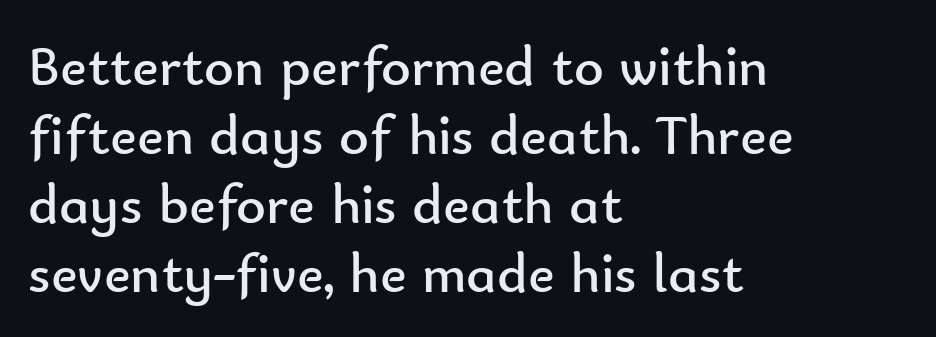
{"serif": "no", "italic": "no", "bold": "no", "weight": "regular", "width": "normal", "stroke_contrast": "low", "x_height": "small", "monospaced": "no", "underline": "no", "align": "left", "line_spacing_ratio": 1.21, "letter_spacing": "normal", "letter_spacing_em": 0.0, "glyph_px": 57}
